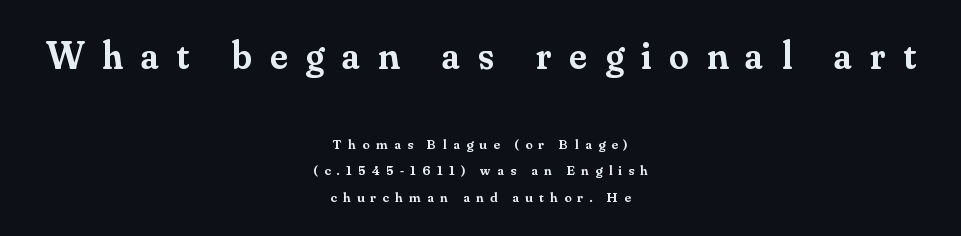
This sample has the flowing, uneven cadence of proportional lettering. One-word summary of the alignment: center. A bit beefed up — I'd call it semibold rather than bold. Ascenders rise straight up at ninety degrees. Serifs: yes, visible at the terminals of the letterforms. Tracking here is generous; glyphs stand well apart from one another.
